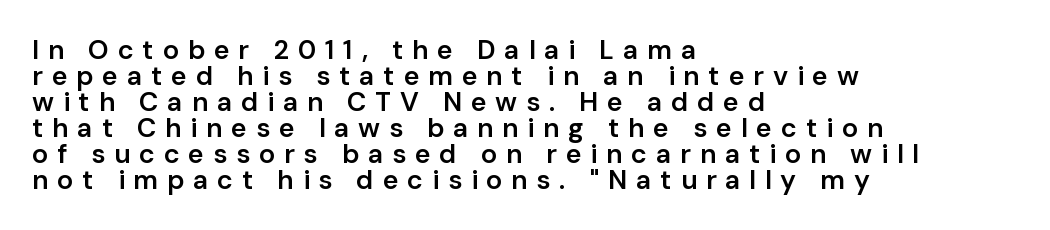
Compared with a centered layout, this one pins lines to the left instead. Bold? Not quite — semibold, heavier than regular but stopping short. The passage shown stacks its lines with hardly any gap. This sample uses an upright cut, with every glyph sitting square on the baseline. You could only call the tracking loose — the letters float apart. Nobody drew a line under any word here.
